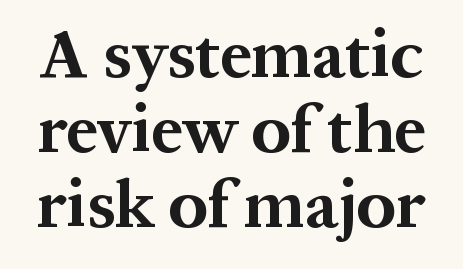
The image shows 69 px bold serif type, upright; set tight line spacing (1.09x), normal letter spacing, not underlined; medium stroke contrast and a medium x-height.
